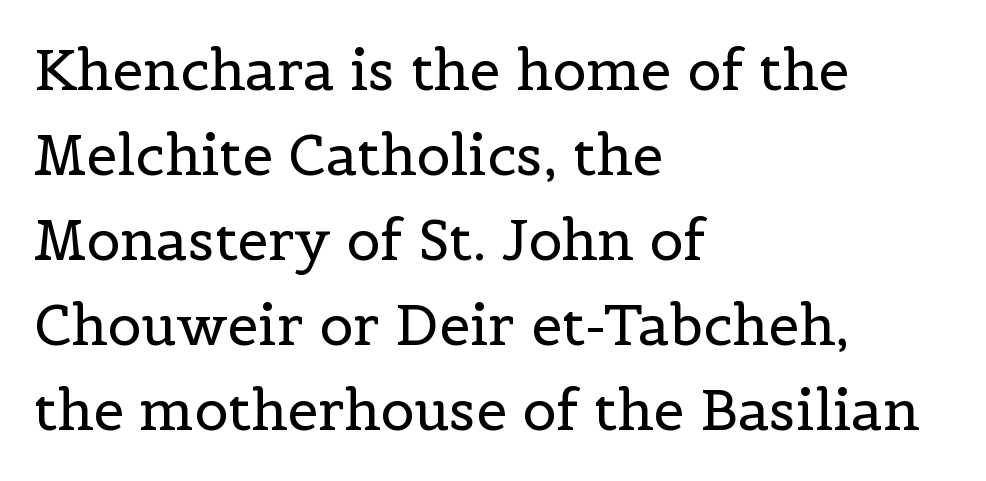
{"serif": "yes", "italic": "no", "bold": "no", "weight": "regular", "width": "normal", "x_height": "medium", "monospaced": "no", "underline": "no", "align": "left", "line_spacing": "normal", "line_spacing_ratio": 1.52, "letter_spacing": "normal", "letter_spacing_em": 0.0, "glyph_px": 56}
